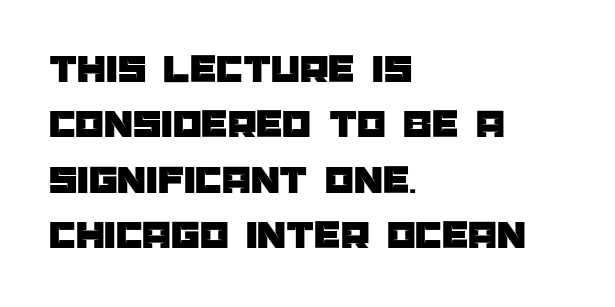
This rendering uses left alignment, leaving the right contour irregular. Notice how the stems are strictly vertical — no italics here. Is there much room between lines? A standard amount, neither cramped nor airy. The letters advance in unequal steps, a hallmark of proportional type. Does extra space separate the letters? No, they use regular spacing. The designer went with a sans here, leaving each stem footless.
